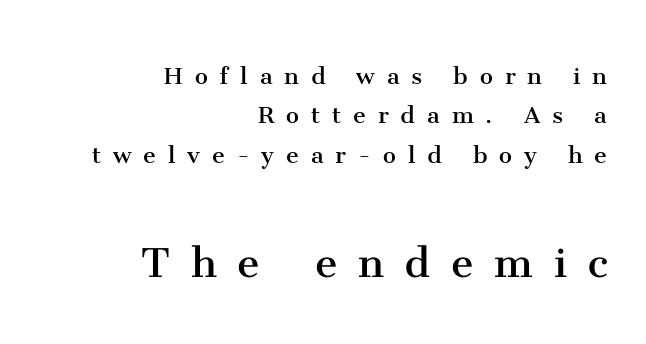
The image shows 51 px regular-weight serif type, upright; set right-aligned, normal line spacing (1.36x), unusually wide letter spacing (+0.41 em), not underlined; the second (bottom) block is 1.76x larger; medium stroke contrast and a medium x-height.
